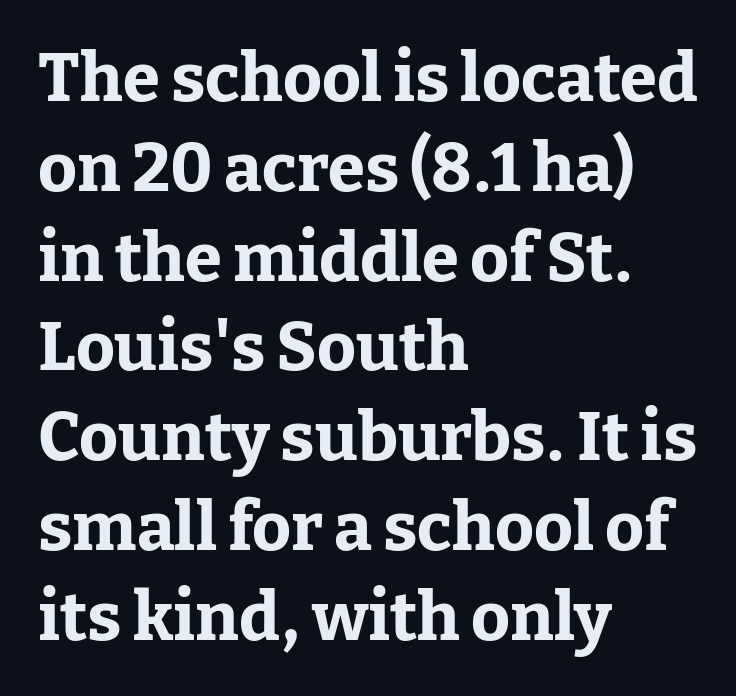
The image shows 67 px bold serif type, upright; set left-aligned, normal line spacing (1.34x), normal letter spacing, not underlined; low stroke contrast and a medium x-height.
